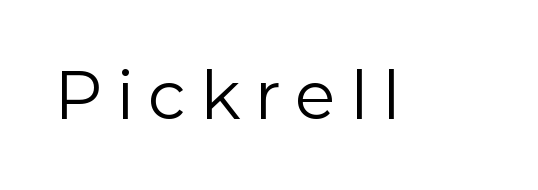
{"serif": "no", "italic": "no", "bold": "no", "weight": "regular", "width": "normal", "stroke_contrast": "low", "x_height": "medium", "monospaced": "no", "underline": "no", "letter_spacing": "wide", "letter_spacing_em": 0.21, "glyph_px": 67}
